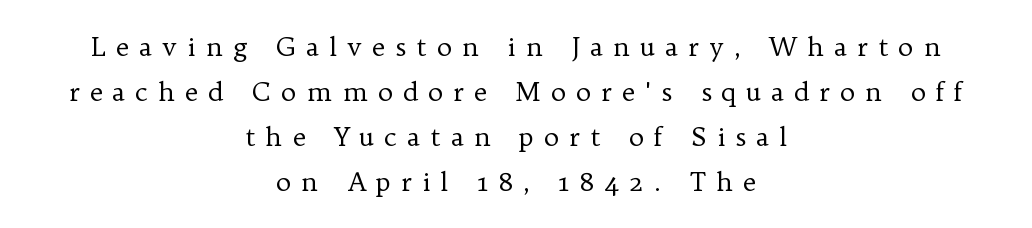
A typesetter would mark this as roman, not italic. Caption: multi-line text, centered on the measure. Display-style spreading of the glyphs; the letterfit is very open. Quick note: underline off. The strokes carry an ordinary text weight at most.
